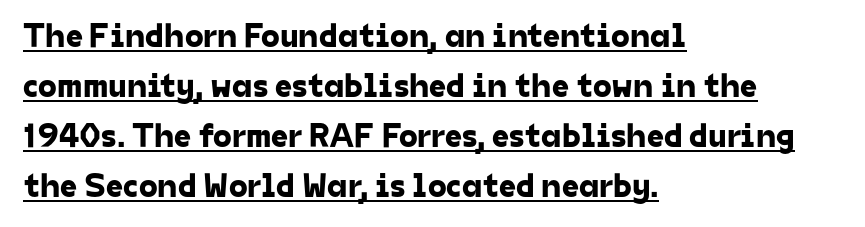
The image shows 34 px sans-serif type; set left-aligned, normal line spacing (1.47x), normal letter spacing, underlined; low stroke contrast and a medium x-height.
